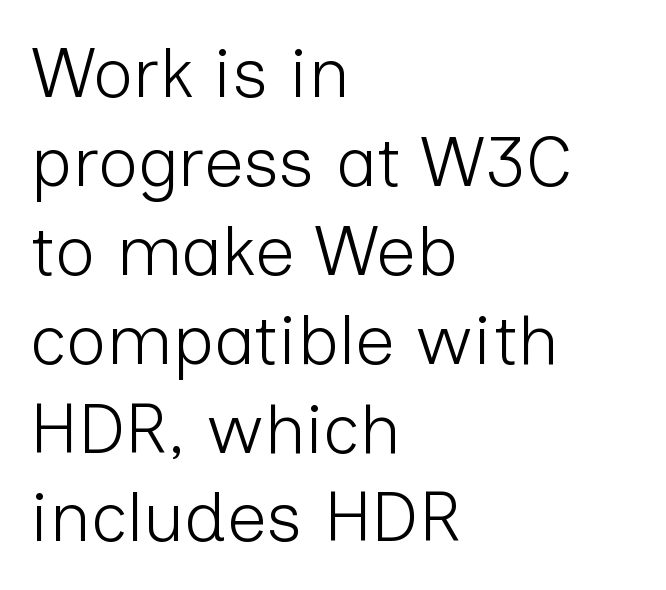
Q: Is the text bold? A: No.
Q: Is the text italic (slanted)? A: No, it is upright.
Q: Is the typeface a serif or a sans-serif typeface? A: Sans-serif.
Q: Is the text underlined? A: No.
Q: How is the paragraph aligned? A: Left-aligned.
Q: Is the spacing between letters normal or unusually wide? A: Normal.
Q: Is the spacing between lines tight, normal or loose? A: Normal.
Q: Width (condensed, normal, or wide)? A: Normal.
Q: Stroke contrast? A: Low.
Q: x-height? A: Medium.
Q: Monospaced? A: No.
